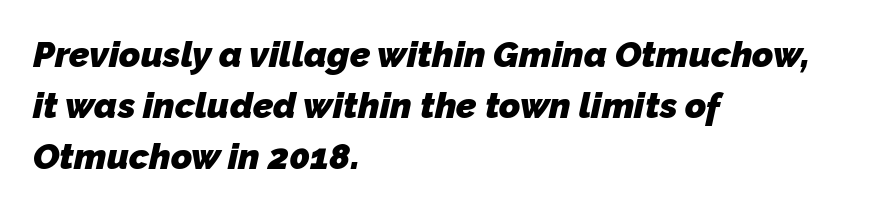
Q: Is the text bold? A: Yes.
Q: Is the typeface a serif or a sans-serif typeface? A: Sans-serif.
Q: Is the text underlined? A: No.
Q: How is the paragraph aligned? A: Left-aligned.
Q: Is the spacing between letters normal or unusually wide? A: Normal.
Q: Is the spacing between lines tight, normal or loose? A: Normal.
Q: Width (condensed, normal, or wide)? A: Normal.
Q: Stroke contrast? A: Low.
Q: x-height? A: Medium.
Q: Monospaced? A: No.
